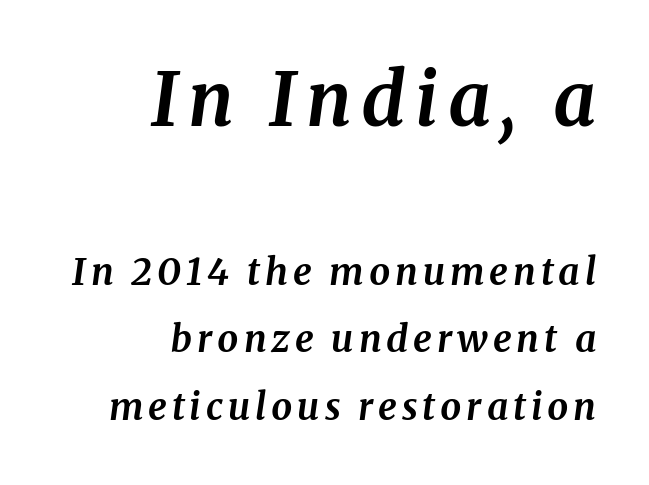
Q: Is the text bold? A: Yes.
Q: Is the text italic (slanted)? A: Yes, it leans right by about 8 degrees.
Q: Is the typeface a serif or a sans-serif typeface? A: Serif.
Q: Is the text underlined? A: No.
Q: How is the paragraph aligned? A: Right-aligned.
Q: Which block of text is set in a larger size, the first (top) or the second (bottom)? A: The first (top) one.
Q: Width (condensed, normal, or wide)? A: Normal.
Q: Stroke contrast? A: Medium.
Q: x-height? A: Medium.
Q: Monospaced? A: No.
